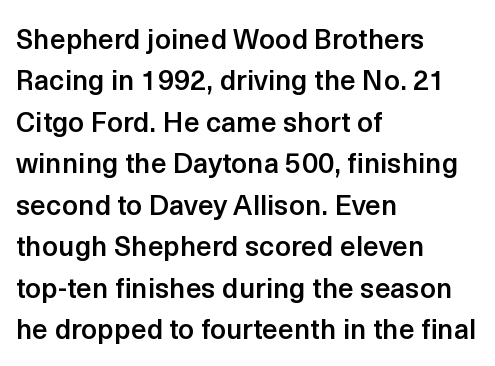
{"serif": "no", "italic": "no", "bold": "semi", "weight": "semibold", "width": "normal", "x_height": "medium", "monospaced": "no", "underline": "no", "align": "left", "line_spacing": "normal", "line_spacing_ratio": 1.48, "letter_spacing": "normal", "letter_spacing_em": 0.0, "glyph_px": 28}
